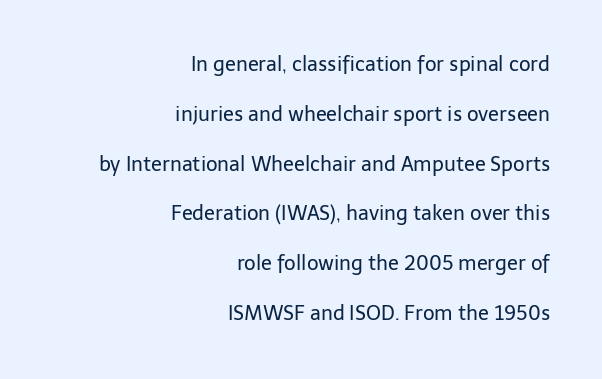
The image shows 20 px text type, upright; set right-aligned, loose line spacing (2.49x), normal letter spacing, not underlined.
